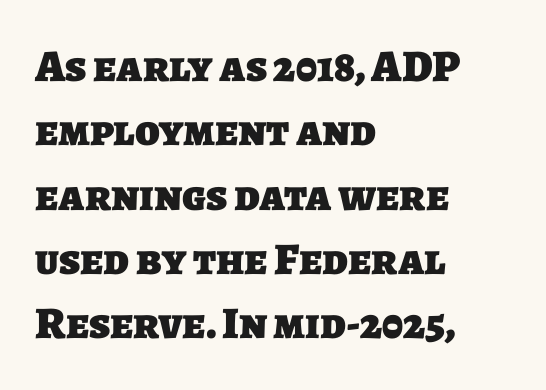
{"serif": "no", "bold": "yes", "weight": "heavy", "width": "normal", "stroke_contrast": "low", "x_height": "large", "monospaced": "no", "underline": "no", "align": "left", "line_spacing": "normal", "line_spacing_ratio": 1.43, "letter_spacing": "normal", "letter_spacing_em": 0.0, "glyph_px": 45}
